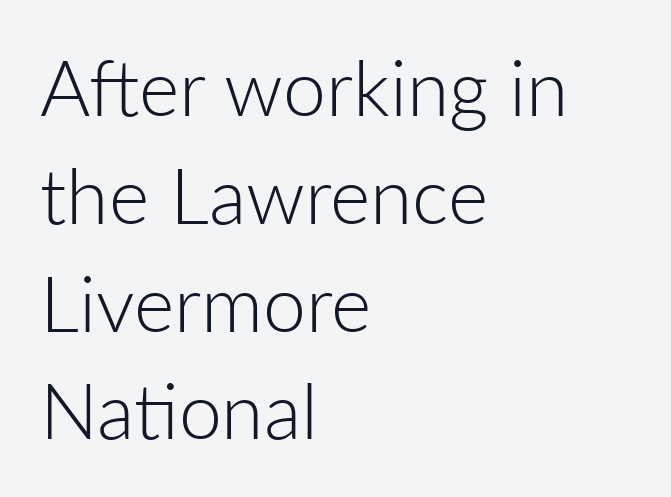
Q: Is the text bold? A: No.
Q: Is the text italic (slanted)? A: No, it is upright.
Q: Is the typeface a serif or a sans-serif typeface? A: Sans-serif.
Q: Is the text underlined? A: No.
Q: How is the paragraph aligned? A: Left-aligned.
Q: Is the spacing between letters normal or unusually wide? A: Normal.
Q: Is the spacing between lines tight, normal or loose? A: Normal.
Q: Width (condensed, normal, or wide)? A: Normal.
Q: Stroke contrast? A: Low.
Q: x-height? A: Medium.
Q: Monospaced? A: No.
